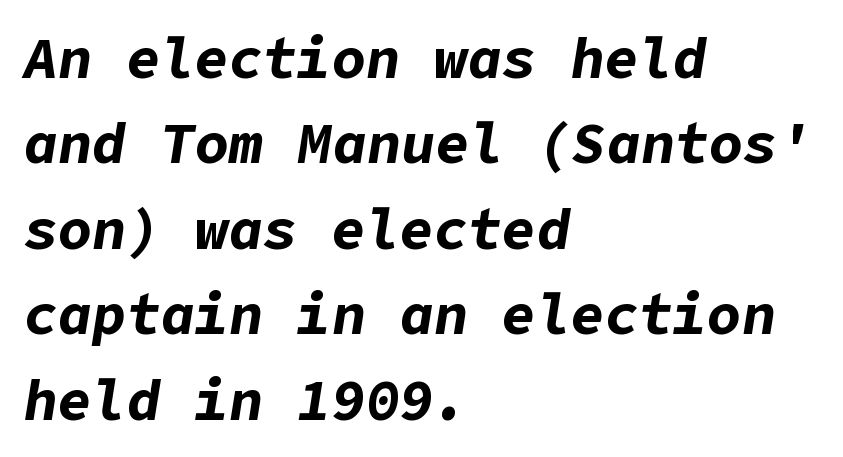
Q: Is the text bold? A: Yes.
Q: Is the text italic (slanted)? A: Yes, it leans right by about 9 degrees.
Q: Is the text underlined? A: No.
Q: How is the paragraph aligned? A: Left-aligned.
Q: Is the spacing between letters normal or unusually wide? A: Normal.
Q: Is the spacing between lines tight, normal or loose? A: Normal.
Q: Width (condensed, normal, or wide)? A: Normal.
Q: Stroke contrast? A: Low.
Q: x-height? A: Medium.
